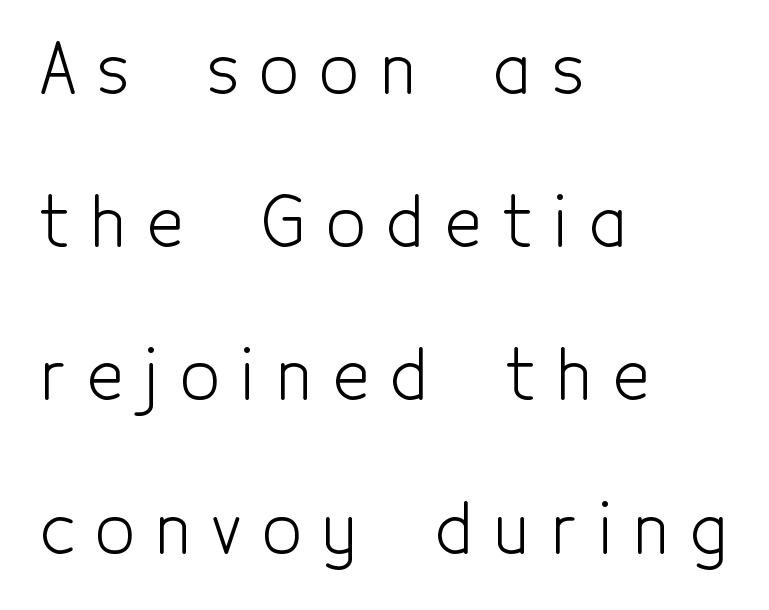
This is roman type, the default non-slanted kind. What stands out about the letter spacing? Its width — letters are far apart. A great deal of white space separates one row of letters from the next. Type style note: lacks serifs.
